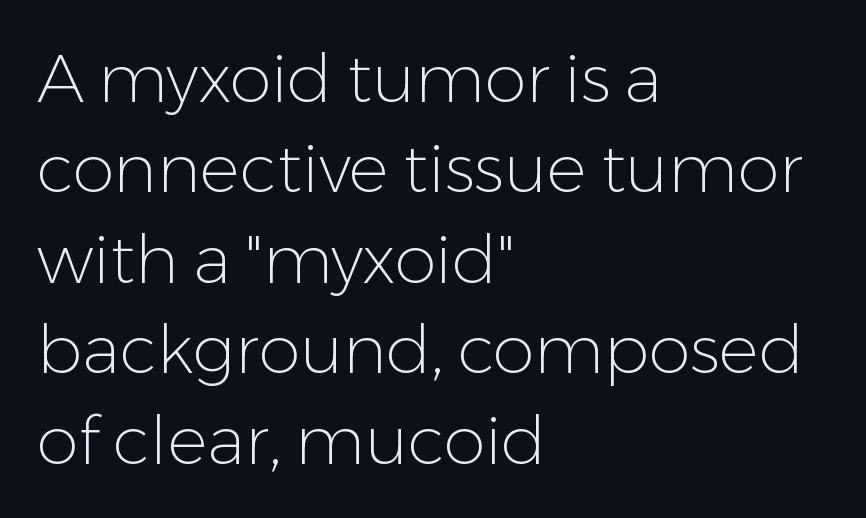
Q: Is the text bold? A: No.
Q: Is the text italic (slanted)? A: No, it is upright.
Q: Is the typeface a serif or a sans-serif typeface? A: Sans-serif.
Q: Is the text underlined? A: No.
Q: How is the paragraph aligned? A: Left-aligned.
Q: Is the spacing between letters normal or unusually wide? A: Normal.
Q: Is the spacing between lines tight, normal or loose? A: Normal.
Q: Width (condensed, normal, or wide)? A: Normal.
Q: Stroke contrast? A: Low.
Q: x-height? A: Medium.
Q: Monospaced? A: No.
